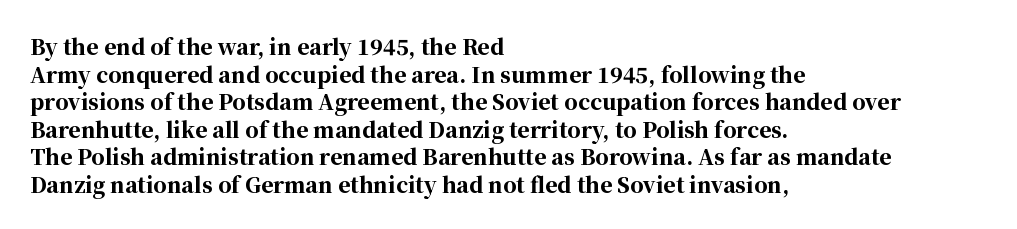
Q: Is the text bold? A: Yes.
Q: Is the text italic (slanted)? A: No, it is upright.
Q: Is the text underlined? A: No.
Q: How is the paragraph aligned? A: Left-aligned.
Q: Is the spacing between letters normal or unusually wide? A: Normal.
Q: Is the spacing between lines tight, normal or loose? A: Normal.
